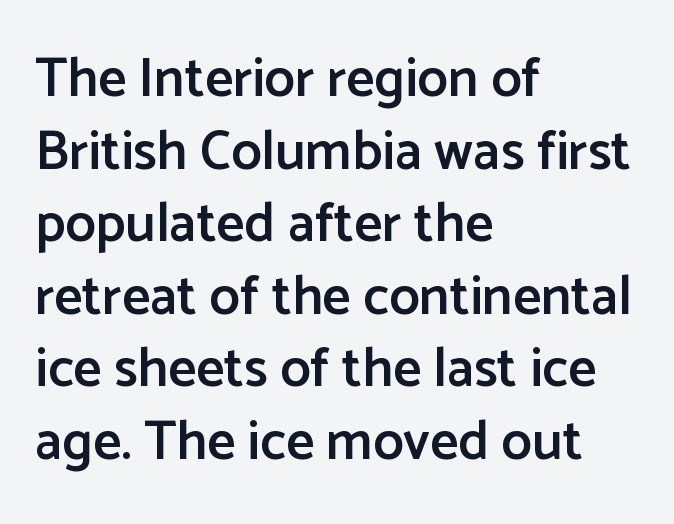
The image shows 55 px semibold sans-serif type, upright; set left-aligned, normal line spacing (1.32x), normal letter spacing, not underlined; low stroke contrast and a medium x-height.
